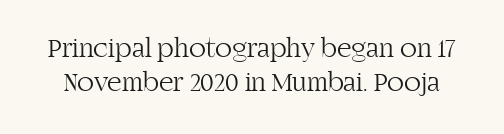
The gap between lines stays unmarked. Do the characters align in a grid? No, the font is proportional. Observe the serifs anchoring each vertical stroke in this sample. Does the lettering tilt? It doesn't — this is upright. Short note: letters normally spaced.
